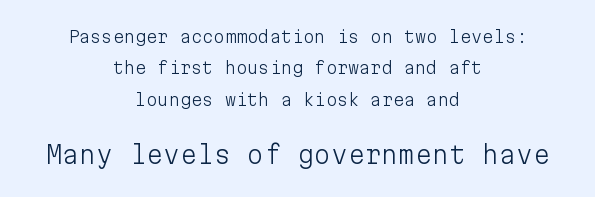
The image shows 24 px text type, upright; set centered, loose line spacing (1.96x), normal letter spacing, not underlined; the second (bottom) block is 1.5x larger.
